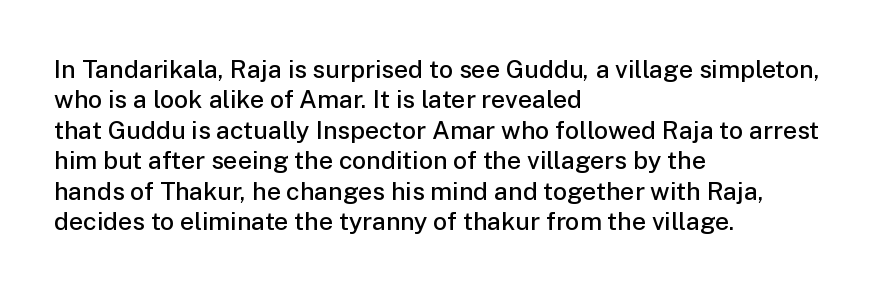
The image shows 25 px text type, upright; set left-aligned, line spacing 1.22x, normal letter spacing, not underlined.
